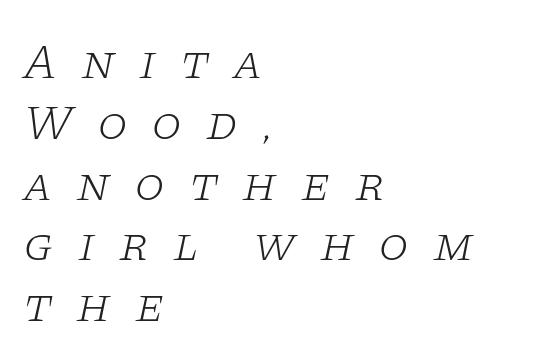
{"serif": "yes", "italic": "yes", "lean": "right", "slant_degrees": 11, "bold": "no", "weight": "light", "width": "wide", "stroke_contrast": "low", "x_height": "large", "monospaced": "no", "underline": "no", "align": "left", "line_spacing_ratio": 1.24, "letter_spacing": "wide", "letter_spacing_em": 0.48, "glyph_px": 49}
